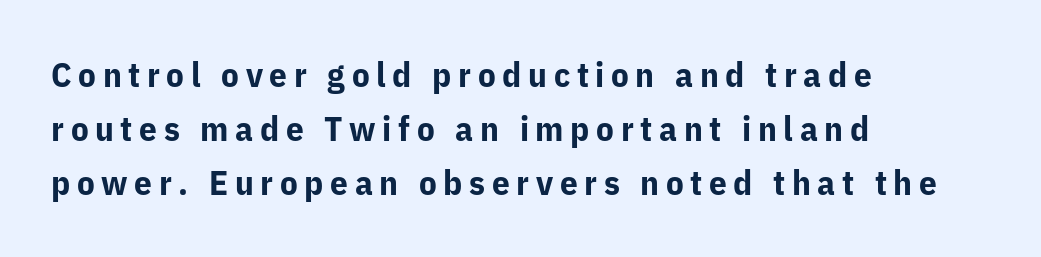
The glyphs have the mass of a bold cut. Does the copy run flush right? No — it runs flush left. The zone under the glyphs is completely vacant. Do the characters align in a grid? No, the font is proportional. Serif or sans? Sans — the stroke terminals are bare. A typesetter would call this leading conventional body-copy spacing.
